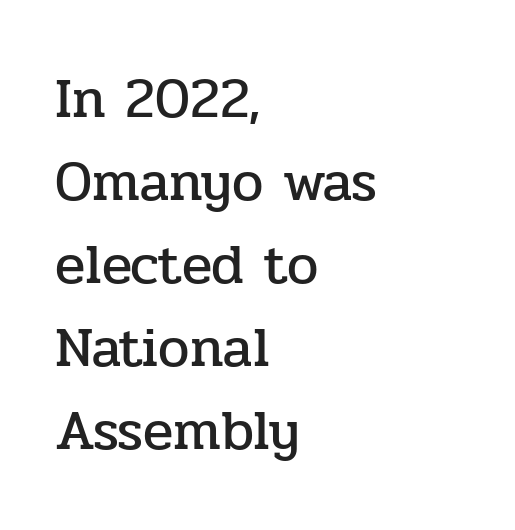
Q: Is the text italic (slanted)? A: No, it is upright.
Q: Is the typeface a serif or a sans-serif typeface? A: Serif.
Q: Is the text underlined? A: No.
Q: How is the paragraph aligned? A: Left-aligned.
Q: Is the spacing between letters normal or unusually wide? A: Normal.
Q: Is the spacing between lines tight, normal or loose? A: Normal.
Q: Width (condensed, normal, or wide)? A: Normal.
Q: Stroke contrast? A: Low.
Q: x-height? A: Medium.
Q: Monospaced? A: No.
